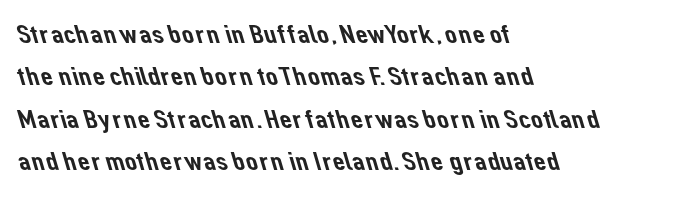
The image shows 27 px text type; set left-aligned, normal line spacing (1.57x), normal letter spacing, not underlined.
